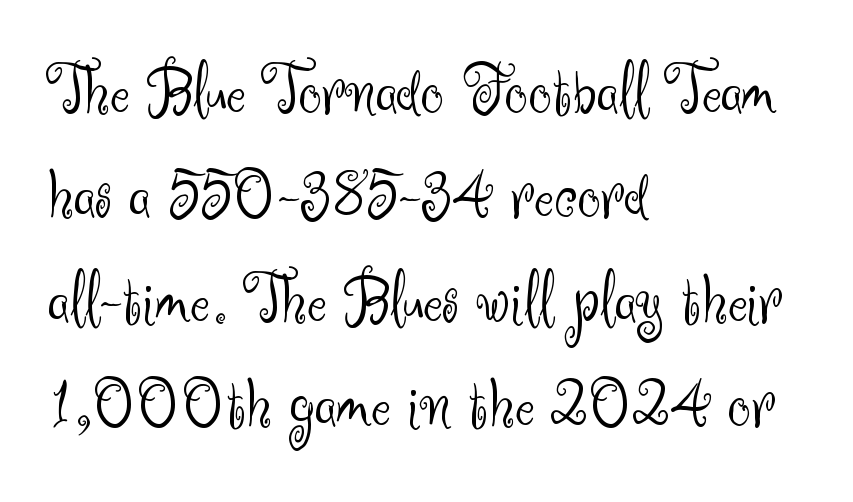
{"serif": "no", "italic": "no", "bold": "no", "weight": "light", "width": "normal", "stroke_contrast": "medium", "x_height": "small", "monospaced": "no", "underline": "no", "align": "left", "line_spacing": "normal", "line_spacing_ratio": 1.43, "letter_spacing": "normal", "letter_spacing_em": 0.0, "glyph_px": 73}
